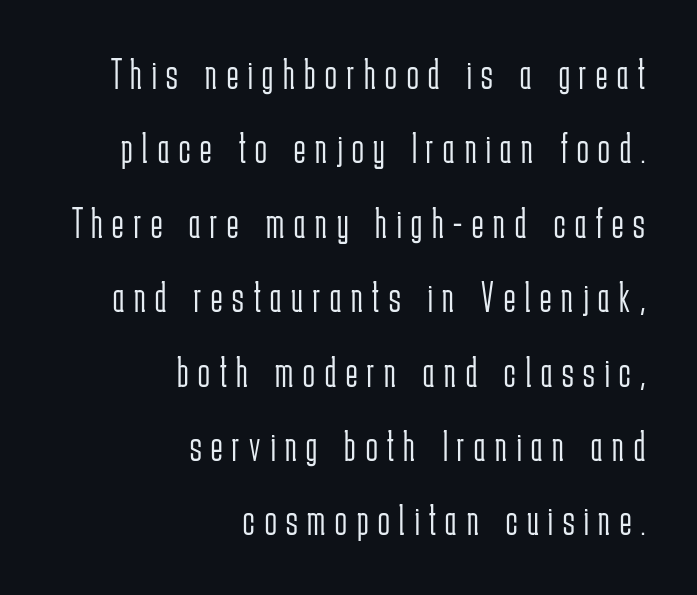
{"serif": "no", "italic": "no", "bold": "no", "weight": "light", "width": "condensed", "stroke_contrast": "low", "x_height": "medium", "monospaced": "no", "underline": "no", "align": "right", "line_spacing_ratio": 1.73, "letter_spacing": "wide", "letter_spacing_em": 0.23, "glyph_px": 43}
